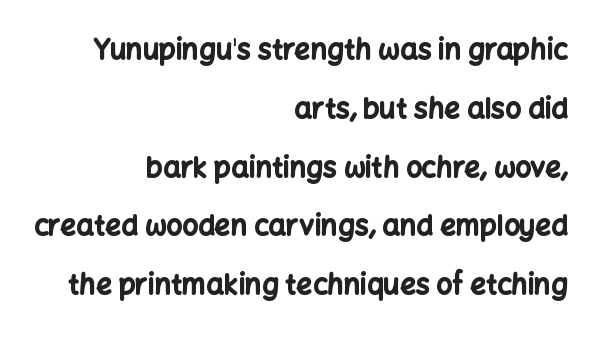
Q: Is the text bold? A: Yes.
Q: Is the text italic (slanted)? A: No, it is upright.
Q: Is the typeface a serif or a sans-serif typeface? A: Sans-serif.
Q: Is the text underlined? A: No.
Q: How is the paragraph aligned? A: Right-aligned.
Q: Is the spacing between letters normal or unusually wide? A: Normal.
Q: Is the spacing between lines tight, normal or loose? A: Loose.
Q: Width (condensed, normal, or wide)? A: Normal.
Q: Stroke contrast? A: Low.
Q: x-height? A: Medium.
Q: Monospaced? A: No.
